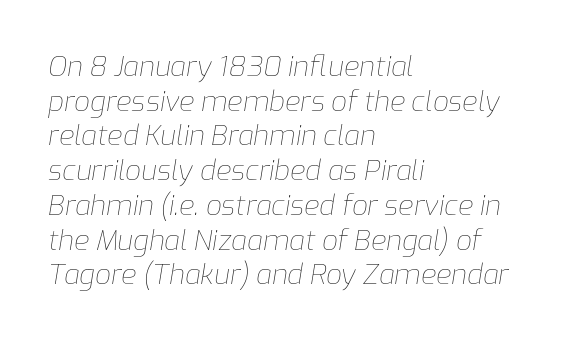
The image shows 28 px thin type, italic (leaning right); set left-aligned, line spacing 1.24x, normal letter spacing, not underlined; low stroke contrast and a medium x-height.
